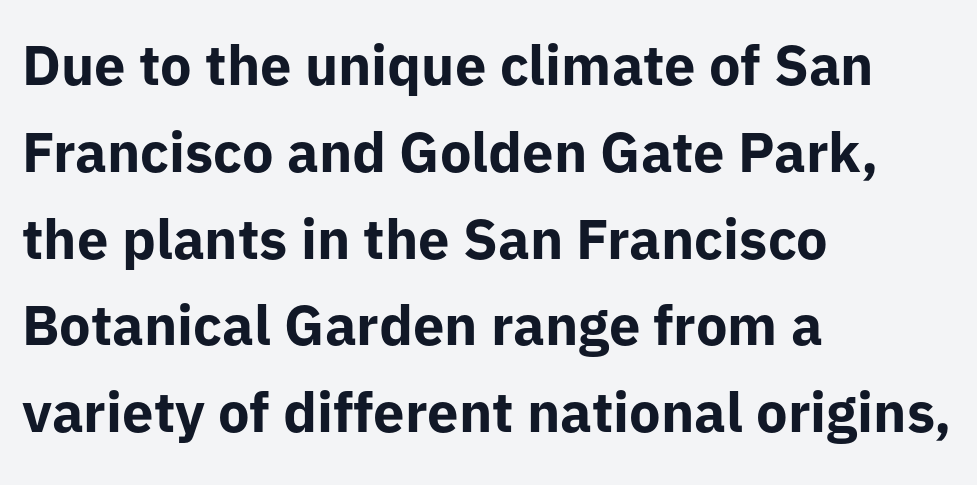
Every letter is thick-stroked: bold, no question. This is the regular roman posture of the typeface. No extra tracking has been applied to these lines. What's the leading like? Ordinary, nothing unusual. Character widths vary here, with narrow letters taking less room than wide ones. The setting favours the left margin, as ordinary paragraphs usually do.
